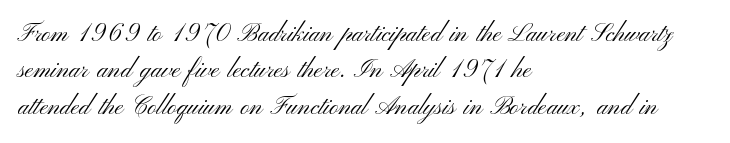
{"bold": "no", "underline": "no", "align": "left", "line_spacing": "normal", "line_spacing_ratio": 1.46, "letter_spacing": "normal", "letter_spacing_em": 0.0, "glyph_px": 25}
